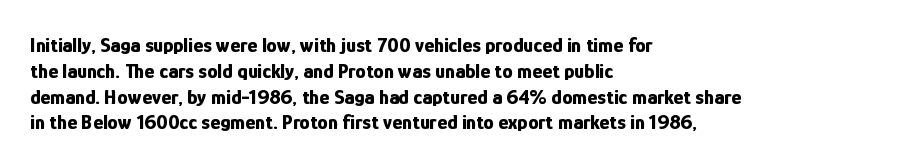
{"italic": "no", "bold": "yes", "underline": "no", "align": "left", "line_spacing_ratio": 1.23, "letter_spacing": "normal", "letter_spacing_em": 0.0, "glyph_px": 21}
